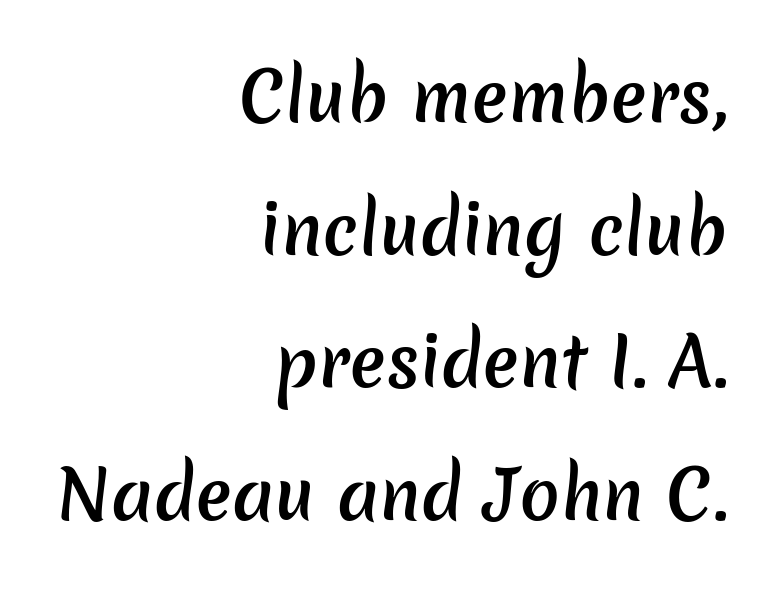
{"serif": "no", "bold": "semi", "weight": "semibold", "width": "normal", "stroke_contrast": "low", "x_height": "medium", "monospaced": "no", "underline": "no", "align": "right", "line_spacing": "loose", "line_spacing_ratio": 1.98, "letter_spacing": "normal", "letter_spacing_em": 0.0, "glyph_px": 67}
